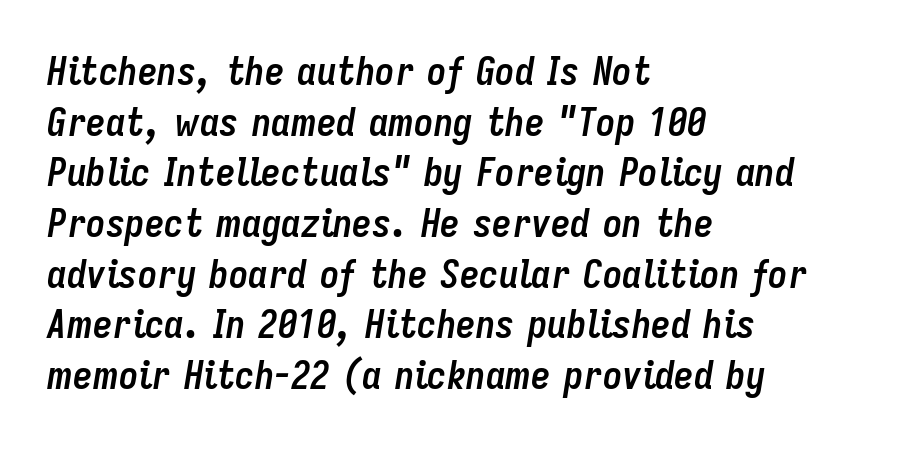
Q: Is the text bold? A: Yes.
Q: Is the text italic (slanted)? A: Yes, it leans right by about 9 degrees.
Q: Is the text underlined? A: No.
Q: How is the paragraph aligned? A: Left-aligned.
Q: Is the spacing between letters normal or unusually wide? A: Normal.
Q: Is the spacing between lines tight, normal or loose? A: Normal.
Q: Width (condensed, normal, or wide)? A: Condensed.
Q: Stroke contrast? A: Low.
Q: x-height? A: Medium.
Q: Monospaced? A: No.
